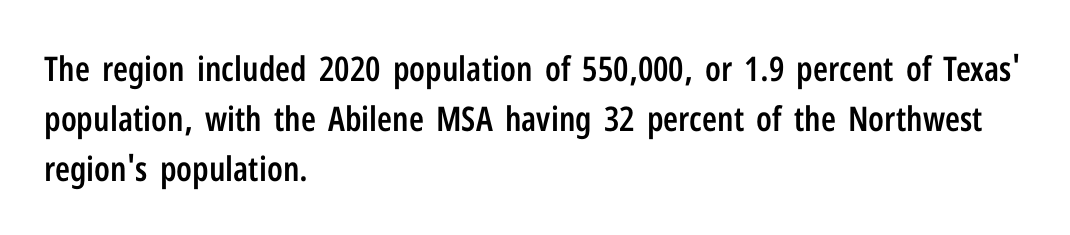
Notice how the stems are strictly vertical — no italics here. The paragraph shown leans on its left margin. Typographic density is moderately raised because the face is semibold. Tracking here is standard; glyphs follow each other at the usual distance.
